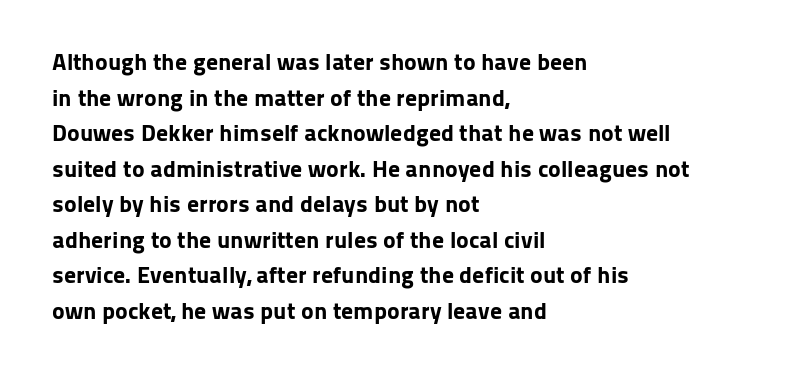
Q: Is the text bold? A: Yes.
Q: Is the text italic (slanted)? A: No, it is upright.
Q: Is the text underlined? A: No.
Q: How is the paragraph aligned? A: Left-aligned.
Q: Is the spacing between letters normal or unusually wide? A: Normal.
Q: Is the spacing between lines tight, normal or loose? A: Normal.
